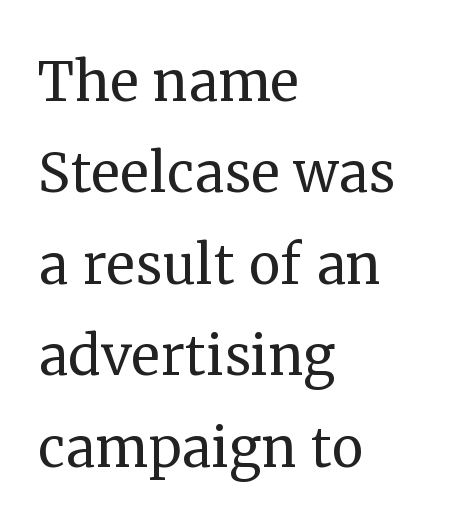
Q: Is the text bold? A: No.
Q: Is the text italic (slanted)? A: No, it is upright.
Q: Is the typeface a serif or a sans-serif typeface? A: Serif.
Q: Is the text underlined? A: No.
Q: How is the paragraph aligned? A: Left-aligned.
Q: Is the spacing between letters normal or unusually wide? A: Normal.
Q: Is the spacing between lines tight, normal or loose? A: Normal.
Q: Width (condensed, normal, or wide)? A: Normal.
Q: Stroke contrast? A: Medium.
Q: x-height? A: Medium.
Q: Monospaced? A: No.
